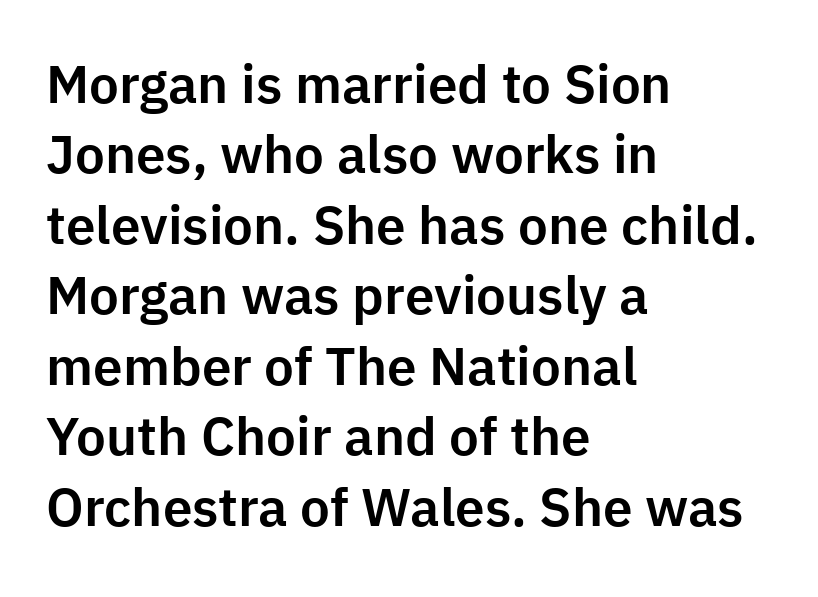
Q: Is the text italic (slanted)? A: No, it is upright.
Q: Is the typeface a serif or a sans-serif typeface? A: Sans-serif.
Q: Is the text underlined? A: No.
Q: How is the paragraph aligned? A: Left-aligned.
Q: Is the spacing between letters normal or unusually wide? A: Normal.
Q: Is the spacing between lines tight, normal or loose? A: Normal.
Q: Width (condensed, normal, or wide)? A: Normal.
Q: Stroke contrast? A: Low.
Q: x-height? A: Medium.
Q: Monospaced? A: No.
